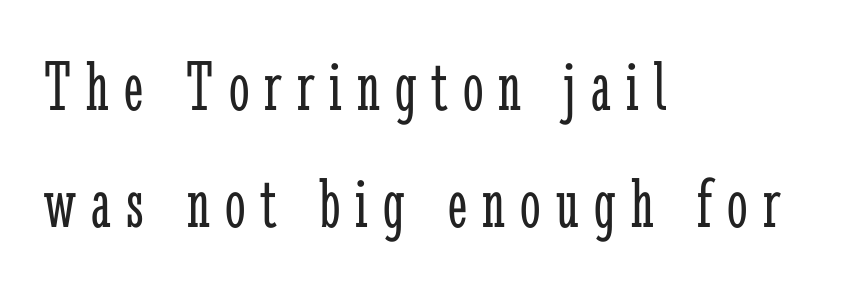
The image shows 73 px light, condensed serif type, upright; set left-aligned, normal line spacing (1.6x), unusually wide letter spacing (+0.21 em), not underlined; low stroke contrast and a medium x-height.
